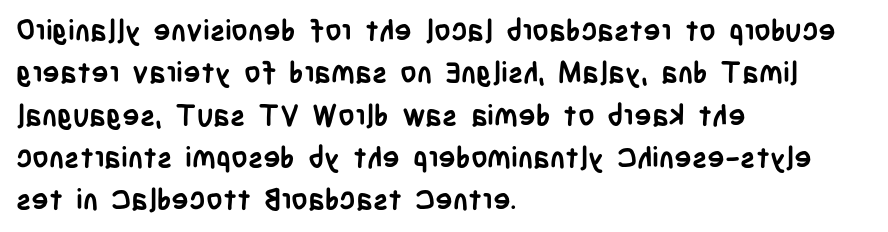
The image shows 29 px semibold, condensed sans-serif type, upright; set left-aligned, normal line spacing (1.46x), normal letter spacing, not underlined; low stroke contrast and a large x-height.
